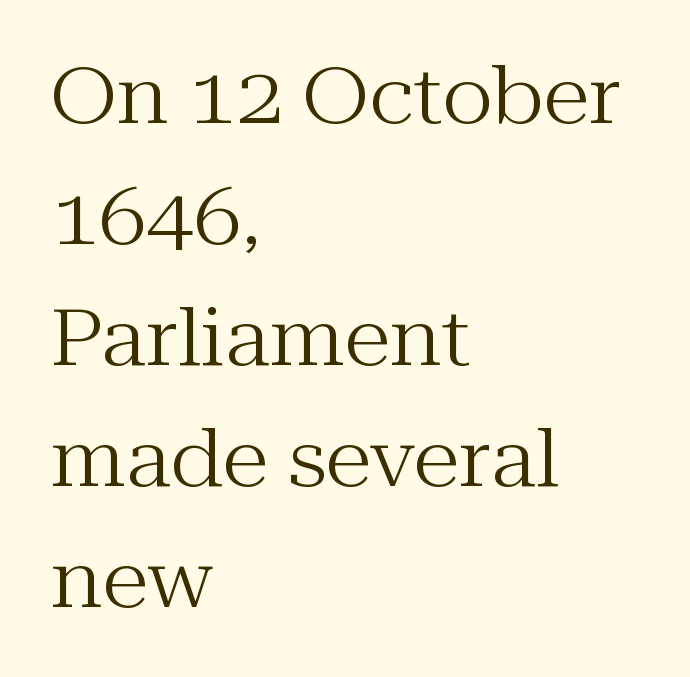
{"serif": "yes", "italic": "no", "bold": "no", "weight": "regular", "width": "normal", "stroke_contrast": "medium", "x_height": "medium", "monospaced": "no", "underline": "no", "align": "left", "line_spacing": "normal", "line_spacing_ratio": 1.57, "letter_spacing": "normal", "letter_spacing_em": 0.0, "glyph_px": 77}
